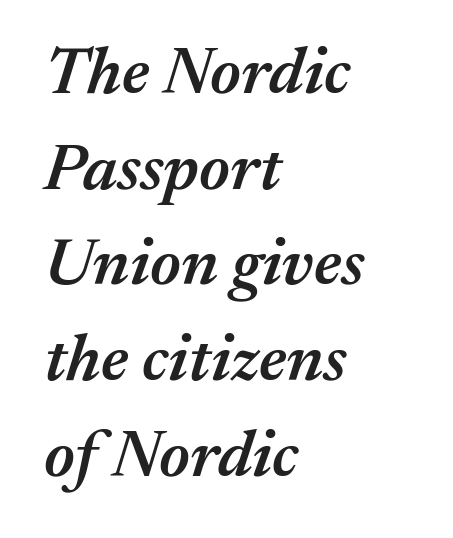
The image shows 66 px semibold type, italic (leaning right); set left-aligned, normal line spacing (1.45x), normal letter spacing, not underlined; medium stroke contrast and a medium x-height.
